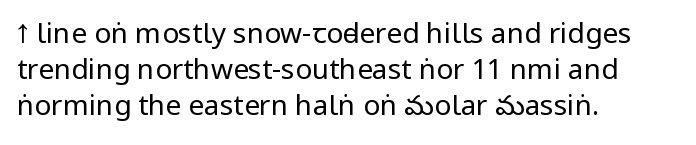
{"serif": "no", "italic": "no", "bold": "no", "weight": "regular", "width": "condensed", "stroke_contrast": "low", "x_height": "large", "monospaced": "no", "underline": "no", "align": "left", "line_spacing": "normal", "line_spacing_ratio": 1.29, "letter_spacing": "normal", "letter_spacing_em": 0.0, "glyph_px": 28}
